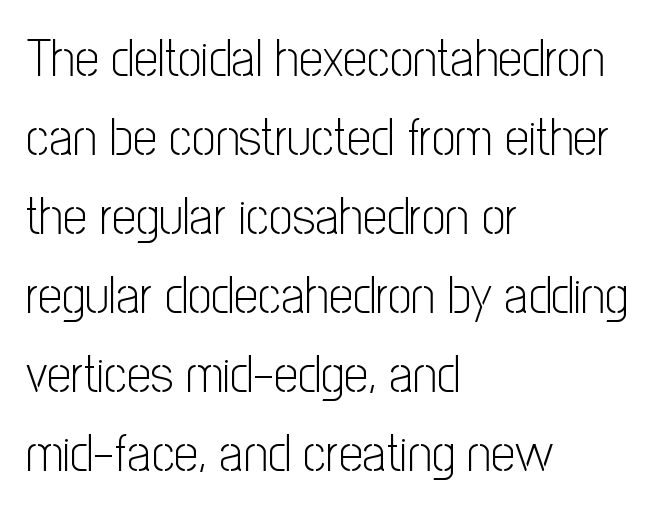
{"serif": "no", "italic": "no", "bold": "no", "weight": "light", "width": "condensed", "stroke_contrast": "low", "x_height": "medium", "monospaced": "no", "underline": "no", "align": "left", "line_spacing": "normal", "line_spacing_ratio": 1.49, "letter_spacing": "normal", "letter_spacing_em": 0.0, "glyph_px": 53}
